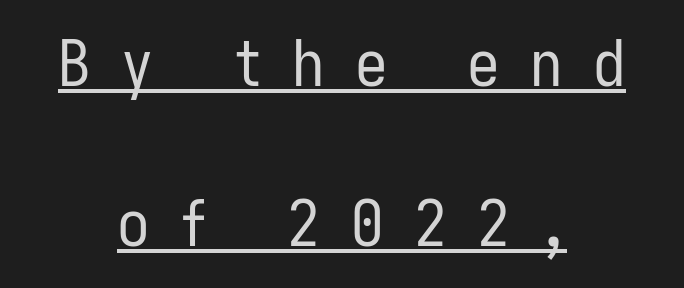
Horizontally, the lines are justified to the midpoint only. On a weight scale, this lands at 450 or below. Looks like regular typesetting: each glyph gets only the width it needs. Looks like someone drew a line under every word here. The lettering holds an erect, upright posture throughout.
